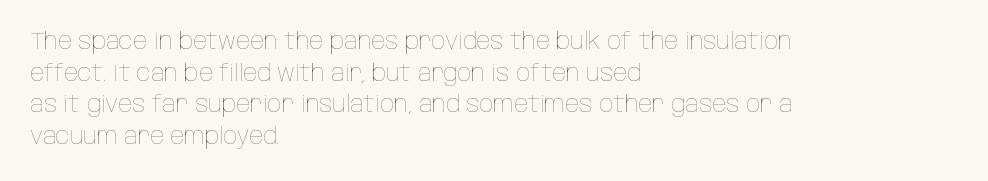
{"italic": "no", "bold": "no", "underline": "no", "align": "left", "line_spacing": "normal", "line_spacing_ratio": 1.38, "letter_spacing": "normal", "letter_spacing_em": 0.0, "glyph_px": 23}
